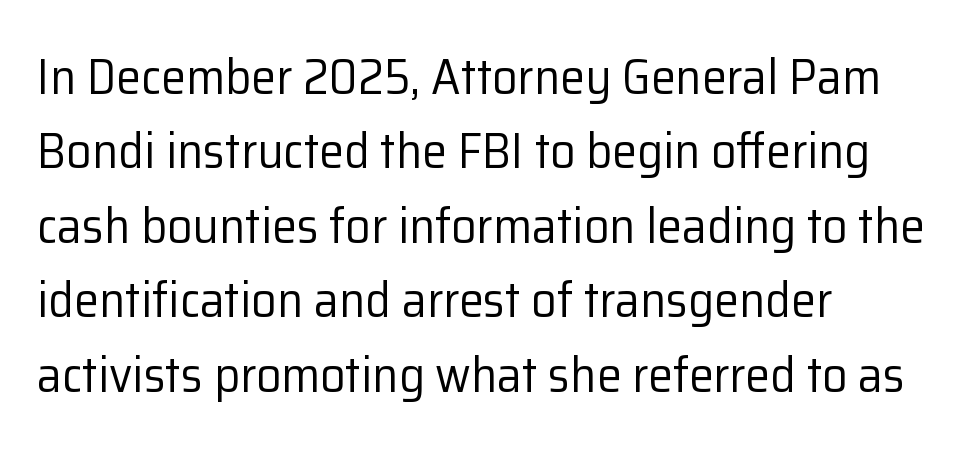
Proportional: the letters do not fall into vertical columns. The passage shown is not underscored anywhere. Caption: multi-line text, flush left, ragged right. The weight tops out at a normal text grade. Short note: letters normally spaced.
